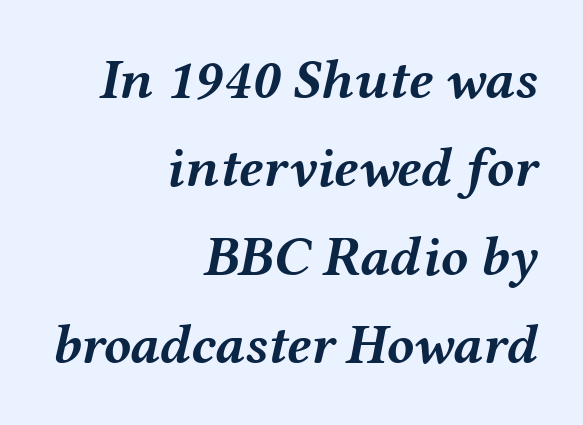
The image shows 56 px semibold, wide type, italic (leaning right); set right-aligned, normal line spacing (1.58x), normal letter spacing, not underlined; medium stroke contrast and a medium x-height.
